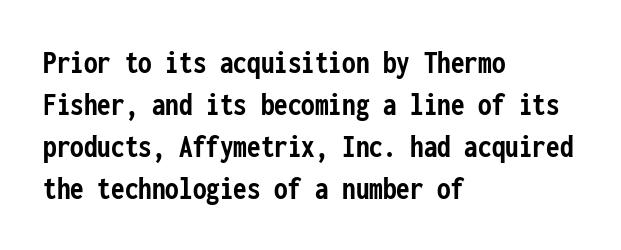
{"serif": "no", "italic": "no", "bold": "yes", "weight": "semibold", "width": "condensed", "stroke_contrast": "low", "x_height": "medium", "monospaced": "yes", "underline": "no", "align": "left", "line_spacing_ratio": 1.24, "letter_spacing": "normal", "letter_spacing_em": 0.0, "glyph_px": 34}
